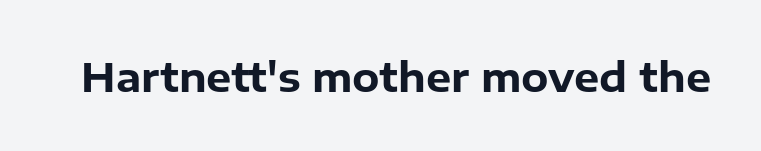
Q: Is the text bold? A: Yes.
Q: Is the text italic (slanted)? A: No, it is upright.
Q: Is the typeface a serif or a sans-serif typeface? A: Sans-serif.
Q: Is the text underlined? A: No.
Q: Is the spacing between letters normal or unusually wide? A: Normal.
Q: Width (condensed, normal, or wide)? A: Normal.
Q: Stroke contrast? A: Low.
Q: x-height? A: Medium.
Q: Monospaced? A: No.
